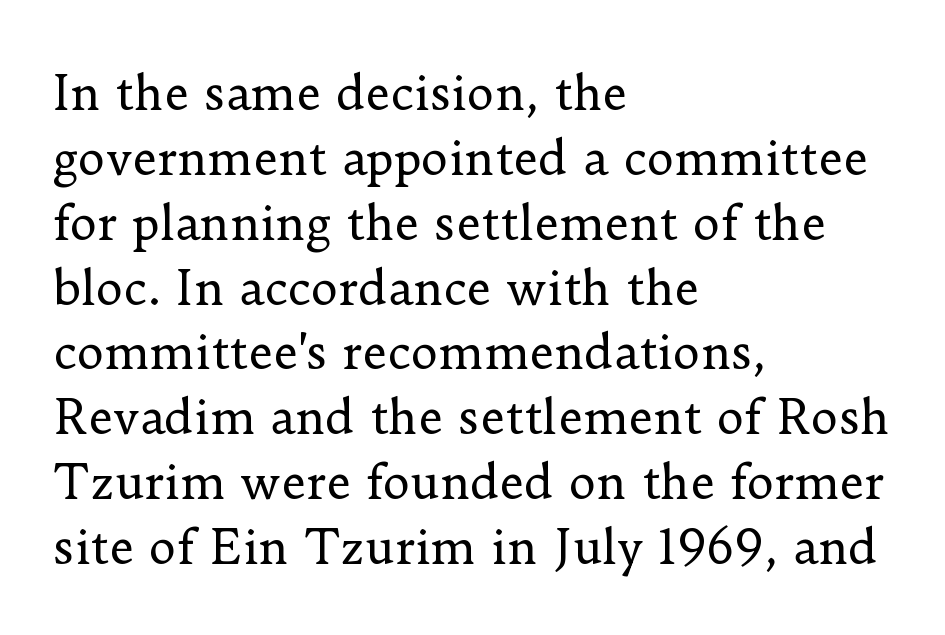
{"serif": "yes", "italic": "no", "bold": "no", "weight": "regular", "width": "normal", "stroke_contrast": "low", "x_height": "small", "monospaced": "no", "underline": "no", "align": "left", "line_spacing": "normal", "line_spacing_ratio": 1.38, "letter_spacing": "normal", "letter_spacing_em": 0.0, "glyph_px": 47}
